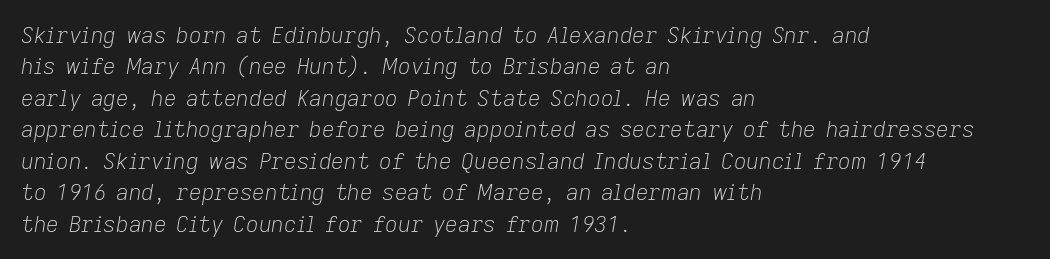
Q: Is the text bold? A: No.
Q: Is the text italic (slanted)? A: Yes, it leans right by about 9 degrees.
Q: Is the text underlined? A: No.
Q: How is the paragraph aligned? A: Left-aligned.
Q: Is the spacing between letters normal or unusually wide? A: Normal.
Q: Is the spacing between lines tight, normal or loose? A: Normal.
